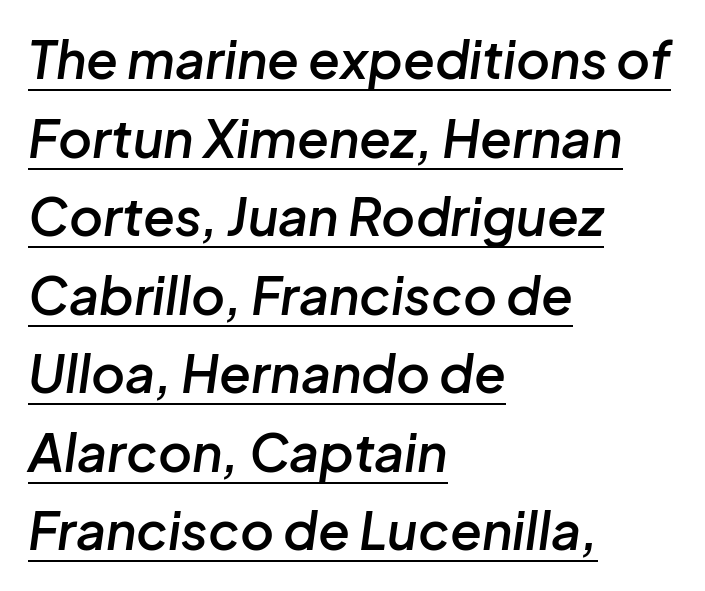
The image shows 52 px semibold type, italic (leaning right); set left-aligned, normal line spacing (1.51x), normal letter spacing, underlined; low stroke contrast and a medium x-height.
